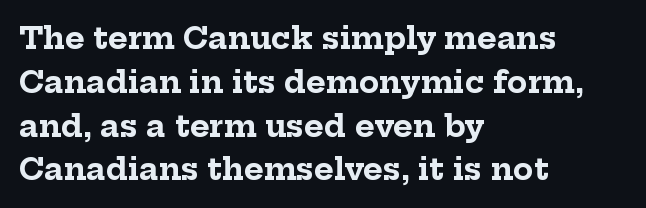
Q: Is the text bold? A: Yes.
Q: Is the text italic (slanted)? A: No, it is upright.
Q: Is the typeface a serif or a sans-serif typeface? A: Serif.
Q: Is the text underlined? A: No.
Q: How is the paragraph aligned? A: Left-aligned.
Q: Is the spacing between letters normal or unusually wide? A: Normal.
Q: Is the spacing between lines tight, normal or loose? A: Normal.
Q: Width (condensed, normal, or wide)? A: Normal.
Q: Stroke contrast? A: Low.
Q: x-height? A: Medium.
Q: Monospaced? A: No.
